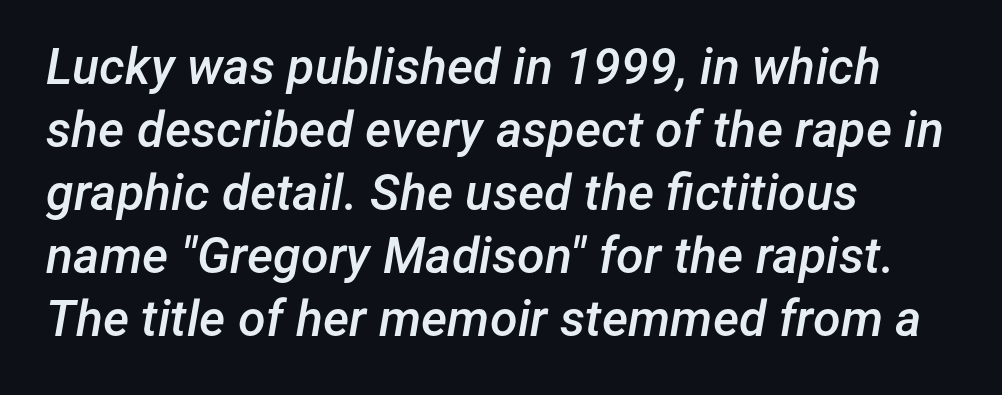
Q: Is the text bold? A: Semi-bold.
Q: Is the text italic (slanted)? A: Yes, it leans right by about 12 degrees.
Q: Is the text underlined? A: No.
Q: How is the paragraph aligned? A: Left-aligned.
Q: Is the spacing between letters normal or unusually wide? A: Normal.
Q: Is the spacing between lines tight, normal or loose? A: Normal.
Q: Width (condensed, normal, or wide)? A: Normal.
Q: Stroke contrast? A: Low.
Q: x-height? A: Medium.
Q: Monospaced? A: No.
